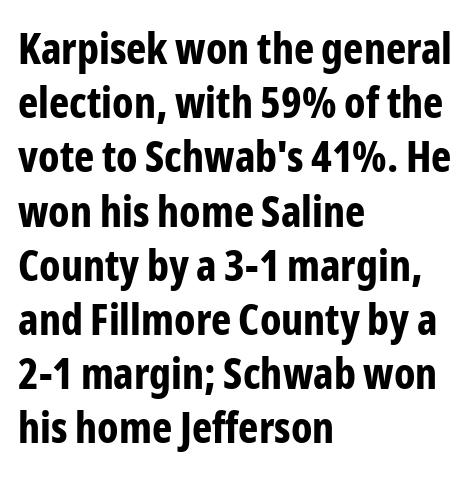
Notice how descenders clear the ascenders below comfortably — that's standard leading. Every character sits straight up, as roman type does. Proportional: the letters do not fall into vertical columns. These lines keep a tight, regular rhythm from letter to letter. Layout note: lines flush left.
